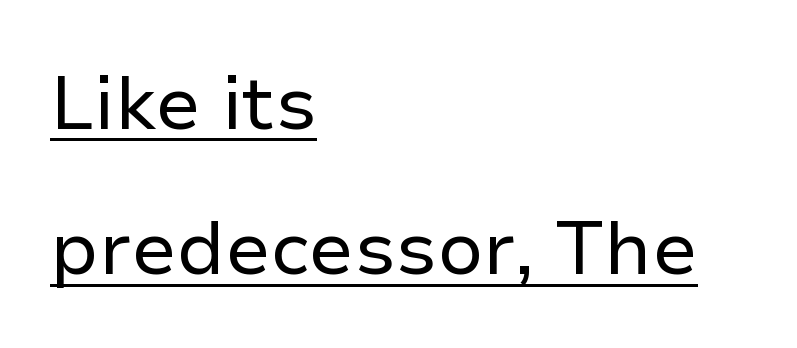
{"serif": "no", "italic": "no", "bold": "no", "weight": "regular", "width": "normal", "stroke_contrast": "low", "x_height": "medium", "monospaced": "no", "underline": "yes", "align": "left", "line_spacing": "loose", "line_spacing_ratio": 1.94, "letter_spacing": "normal", "letter_spacing_em": 0.0, "glyph_px": 75}
